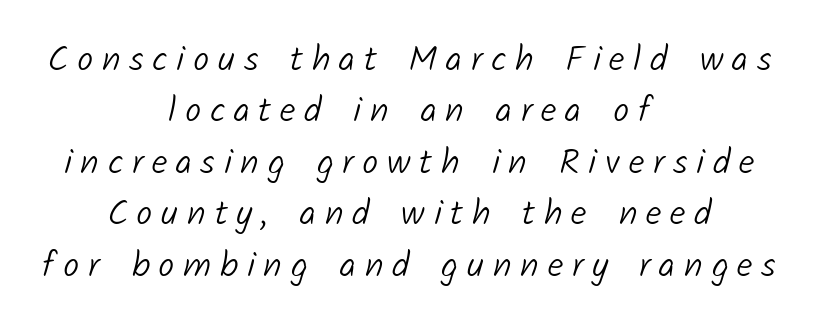
{"serif": "no", "bold": "no", "weight": "light", "width": "normal", "stroke_contrast": "low", "x_height": "medium", "monospaced": "no", "underline": "no", "align": "center", "line_spacing": "normal", "line_spacing_ratio": 1.43, "letter_spacing": "wide", "letter_spacing_em": 0.24, "glyph_px": 36}
